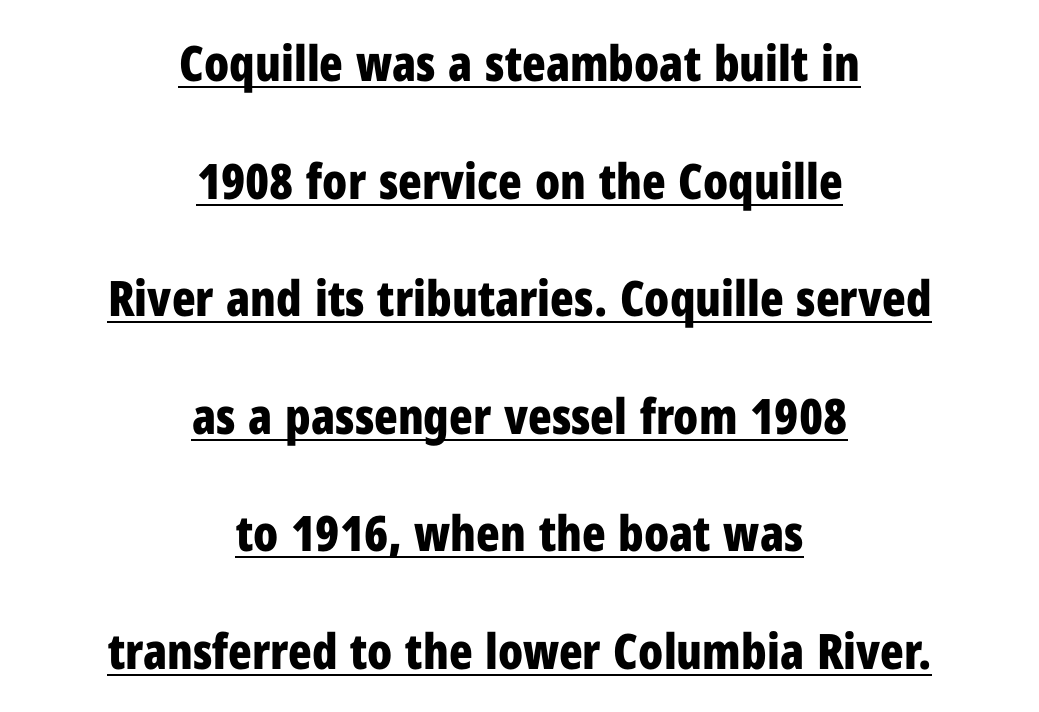
{"serif": "no", "italic": "no", "bold": "yes", "weight": "bold", "width": "condensed", "stroke_contrast": "low", "x_height": "medium", "monospaced": "no", "underline": "yes", "align": "center", "line_spacing": "loose", "line_spacing_ratio": 2.4, "letter_spacing": "normal", "letter_spacing_em": 0.0, "glyph_px": 49}
